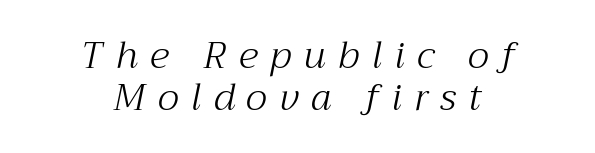
Designer's note — italics engaged. Quick note: interline space is minimal. The rendering positions every line midway between the sides. Just letters on the line, the space beneath them empty.
